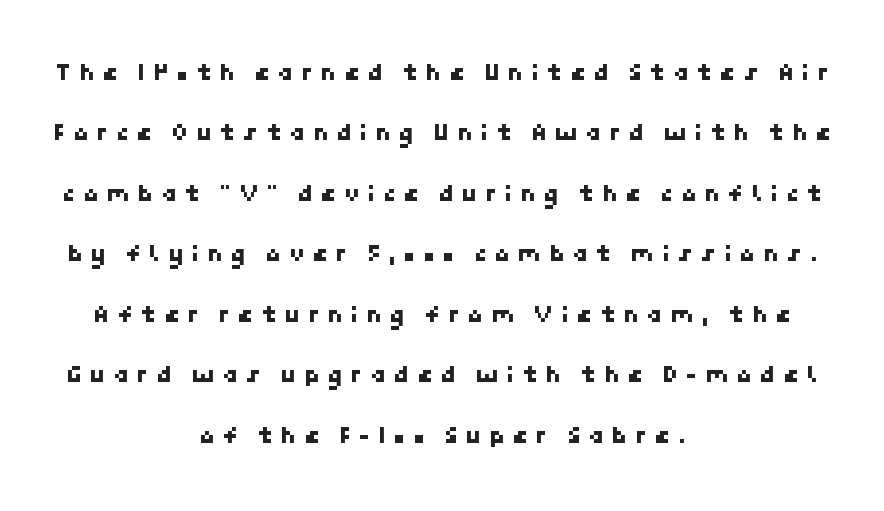
{"underline": "no", "align": "center", "line_spacing": "loose", "line_spacing_ratio": 2.42, "letter_spacing": "wide", "letter_spacing_em": 0.31, "glyph_px": 25}
